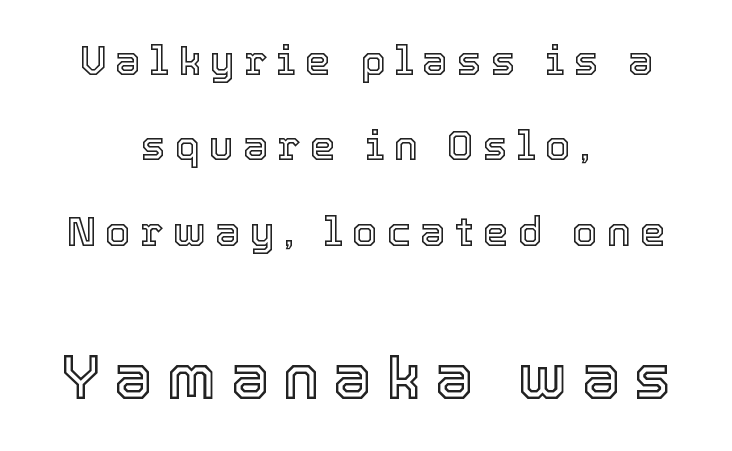
{"italic": "no", "width": "normal", "x_height": "medium", "monospaced": "no", "underline": "no", "align": "center", "line_spacing": "loose", "line_spacing_ratio": 2.08, "letter_spacing": "wide", "letter_spacing_em": 0.22, "larger_block": "second", "size_ratio": 1.51, "glyph_px": 62}
